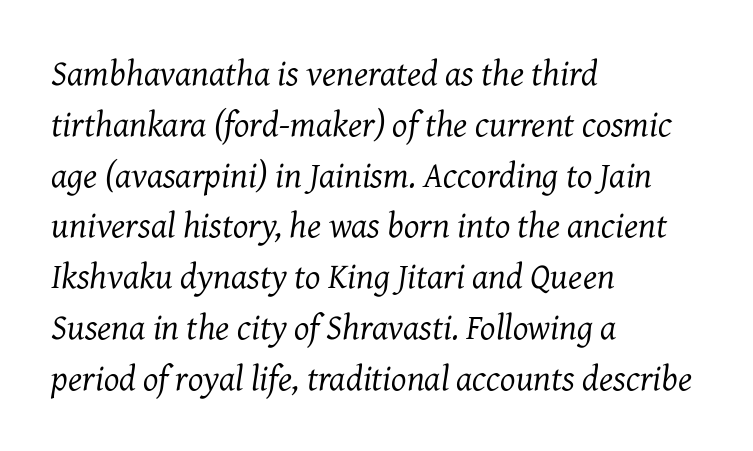
Q: Is the text bold? A: No.
Q: Is the text italic (slanted)? A: Yes, it leans right by about 7 degrees.
Q: Is the typeface a serif or a sans-serif typeface? A: Serif.
Q: Is the text underlined? A: No.
Q: How is the paragraph aligned? A: Left-aligned.
Q: Is the spacing between letters normal or unusually wide? A: Normal.
Q: Is the spacing between lines tight, normal or loose? A: Normal.
Q: Width (condensed, normal, or wide)? A: Normal.
Q: Stroke contrast? A: Medium.
Q: x-height? A: Medium.
Q: Monospaced? A: No.
